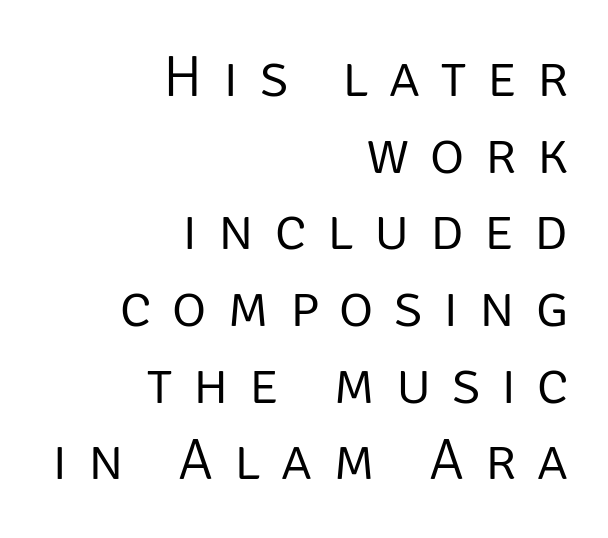
Heaviness? Minimal to ordinary, like unemphasized prose. Descenders are the only things crossing below the line. The rendering inserts visible extra space after every character. Varying glyph widths throughout — classic text-font behaviour. All the whitespace from short lines collects on the left. Baseline-to-baseline distance is the conventional proportion of letter height.
